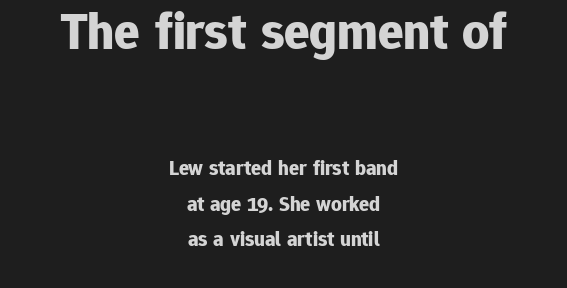
{"serif": "no", "italic": "no", "bold": "yes", "weight": "bold", "width": "normal", "stroke_contrast": "low", "x_height": "medium", "monospaced": "no", "underline": "no", "align": "center", "line_spacing": "normal", "line_spacing_ratio": 1.68, "letter_spacing": "normal", "letter_spacing_em": 0.0, "larger_block": "first", "size_ratio": 2.52, "glyph_px": 53}
